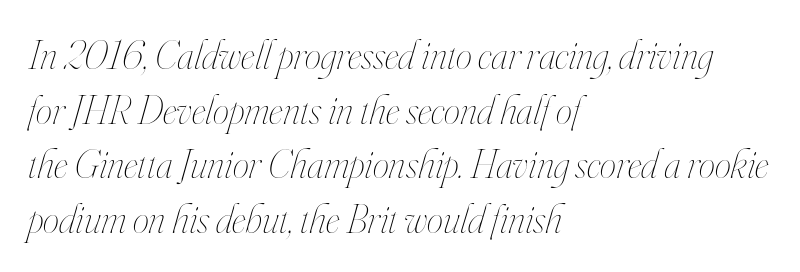
The axis of the letterforms is tilted away from vertical. The rag falls on the right side of this text block. Letters have the restrained weight of plain body copy at most. Words appear dense and cohesive because spacing is normal. Decoration check: the copy has no underline.
